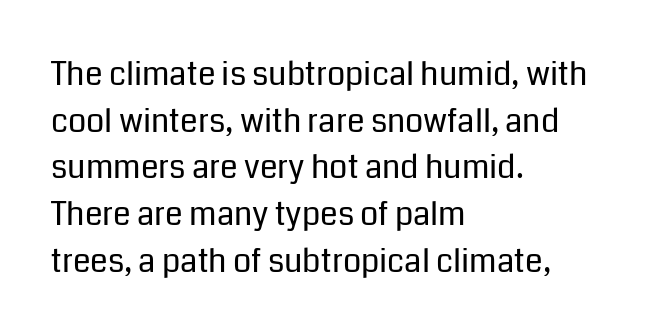
{"serif": "no", "italic": "no", "bold": "no", "weight": "regular", "width": "normal", "stroke_contrast": "low", "x_height": "medium", "monospaced": "no", "underline": "no", "align": "left", "line_spacing": "normal", "line_spacing_ratio": 1.46, "letter_spacing": "normal", "letter_spacing_em": 0.0, "glyph_px": 32}
